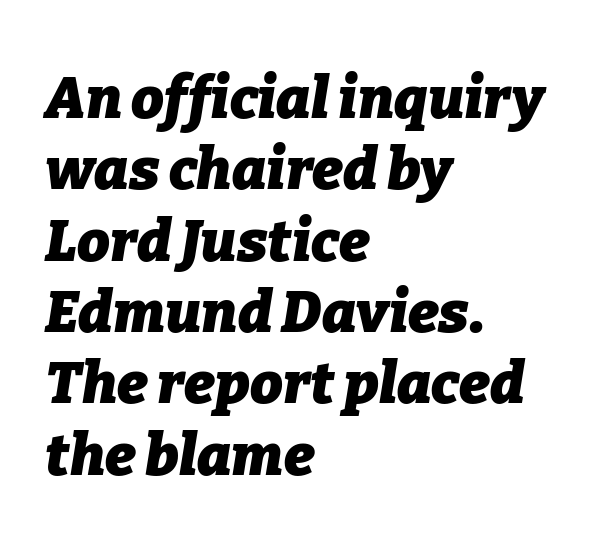
The image shows 58 px heavy type, italic (leaning right); set left-aligned, line spacing 1.23x, normal letter spacing, not underlined; low stroke contrast and a medium x-height.
